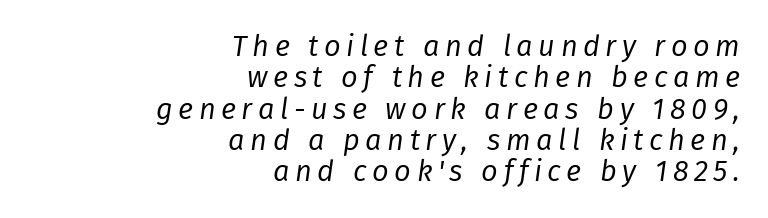
An italicized treatment has been applied to the whole sample. This reads as an unemphasized weight, regular at the heaviest. Only glyphs here, with clear space below each row. Short and long lines alike share a common ending point at right. Does the leading feel generous? Not at all — it's pinched. The letters advance in unequal steps, a hallmark of proportional type.
